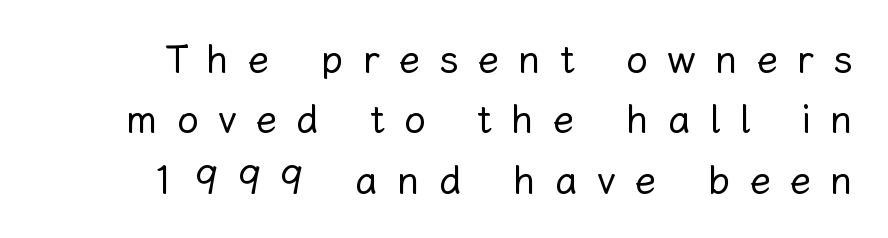
The image shows 39 px regular-weight type, upright; set normal line spacing (1.55x), unusually wide letter spacing (+0.49 em), not underlined; low stroke contrast and a medium x-height.
